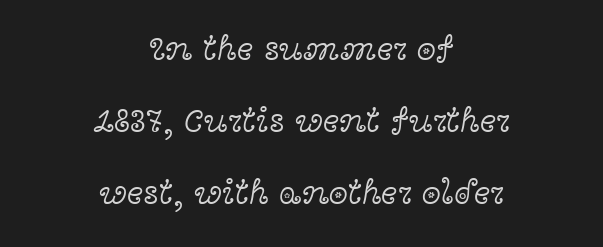
{"serif": "yes", "bold": "no", "weight": "light", "width": "wide", "x_height": "medium", "monospaced": "no", "underline": "no", "align": "center", "line_spacing": "loose", "line_spacing_ratio": 2.06, "letter_spacing": "normal", "letter_spacing_em": 0.0, "glyph_px": 35}
